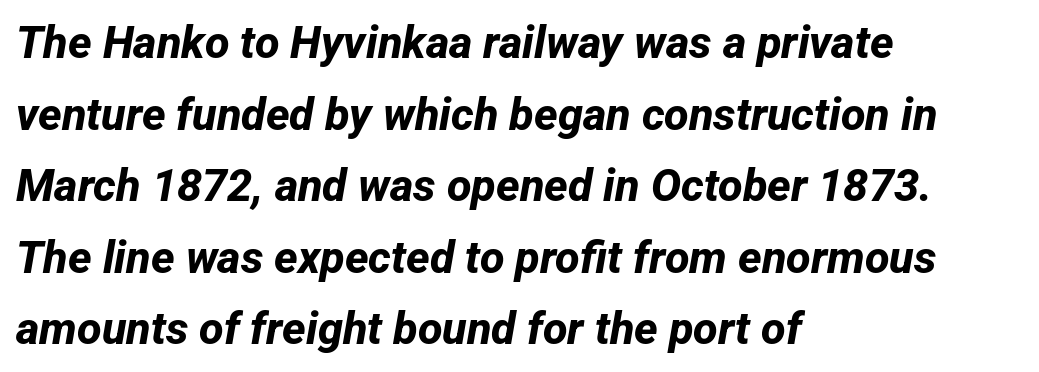
Q: Is the text bold? A: Yes.
Q: Is the typeface a serif or a sans-serif typeface? A: Sans-serif.
Q: Is the text underlined? A: No.
Q: How is the paragraph aligned? A: Left-aligned.
Q: Is the spacing between letters normal or unusually wide? A: Normal.
Q: Is the spacing between lines tight, normal or loose? A: Normal.
Q: Width (condensed, normal, or wide)? A: Normal.
Q: Stroke contrast? A: Low.
Q: x-height? A: Medium.
Q: Monospaced? A: No.
